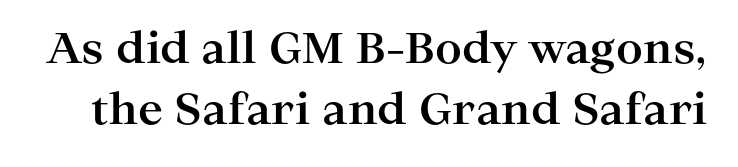
The image shows 42 px bold, wide serif type, upright; set normal line spacing (1.46x), normal letter spacing, not underlined; high stroke contrast and a medium x-height.
